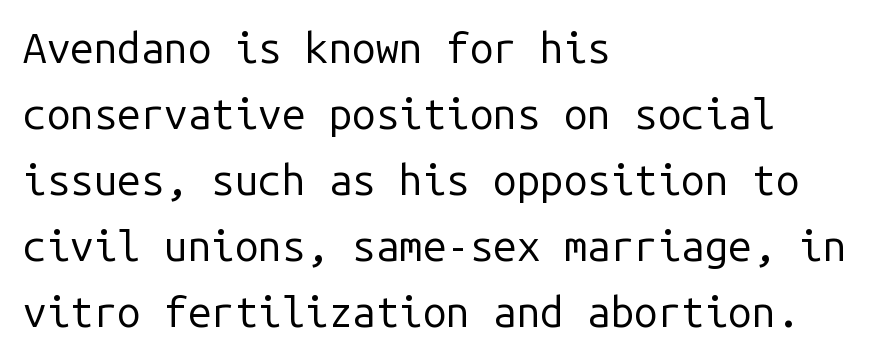
The image shows 42 px regular-weight sans-serif type, upright, monospaced; set left-aligned, normal line spacing (1.57x), normal letter spacing, not underlined; low stroke contrast and a medium x-height.
